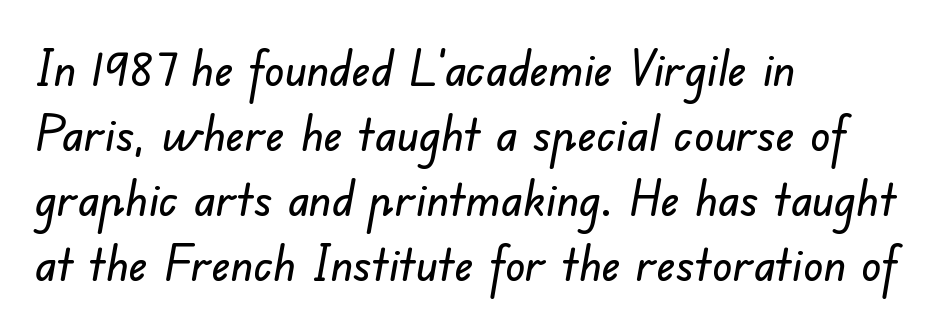
The glyphs are unaccompanied by any horizontal stroke below them. A student would call this left alignment; a typographer would say flush left, rag right. Look at the bottom of the vertical strokes: they stop flat, with no serifs. Spacing verdict: proportional, widths tailored to each character. The designer left line spacing at the default. The gaps between neighbouring characters are ordinary and unremarkable.
